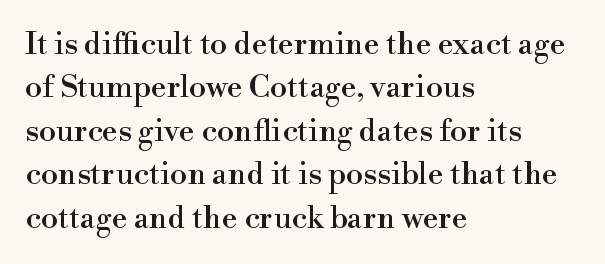
{"serif": "yes", "italic": "no", "width": "normal", "x_height": "small", "monospaced": "no", "underline": "no", "align": "left", "line_spacing": "normal", "line_spacing_ratio": 1.4, "letter_spacing": "normal", "letter_spacing_em": 0.0, "glyph_px": 31}
